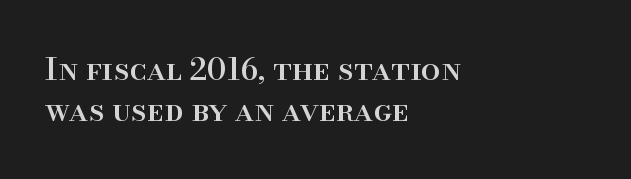
The passage shown has conventional tracking throughout. Each line starts at the same left margin while the right side varies. Whoever set this chose a conventional vertical rhythm. Quick note: not italic, upright. The designer went with a serif here, giving each stem small feet.
